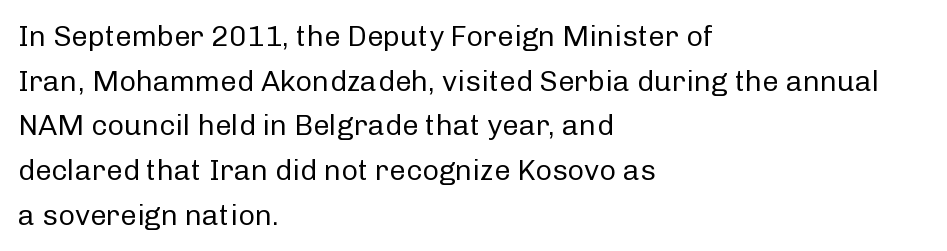
The image shows 29 px regular-weight sans-serif type, upright; set left-aligned, normal line spacing (1.54x), normal letter spacing, not underlined; low stroke contrast and a medium x-height.
